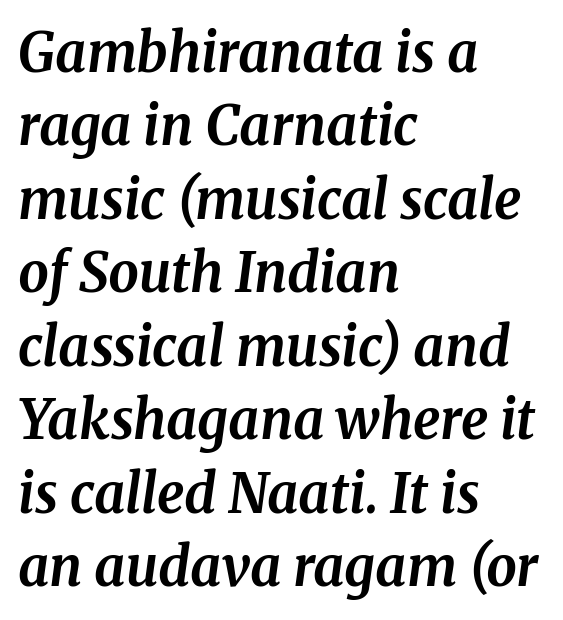
Q: Is the text bold? A: Yes.
Q: Is the text italic (slanted)? A: Yes, it leans right by about 8 degrees.
Q: Is the typeface a serif or a sans-serif typeface? A: Serif.
Q: Is the text underlined? A: No.
Q: How is the paragraph aligned? A: Left-aligned.
Q: Is the spacing between letters normal or unusually wide? A: Normal.
Q: Is the spacing between lines tight, normal or loose? A: Normal.
Q: Width (condensed, normal, or wide)? A: Normal.
Q: Stroke contrast? A: Medium.
Q: x-height? A: Medium.
Q: Monospaced? A: No.
